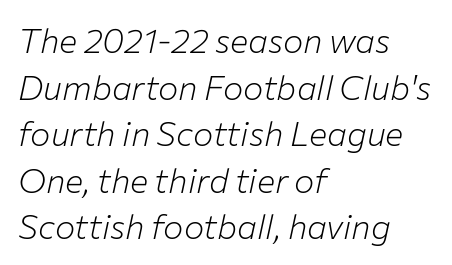
Weight: in the light-to-regular range. The font's italic variant was chosen for this text. The letterforms sit shoulder to shoulder at normal distance. Character widths vary here, with narrow letters taking less room than wide ones. The rendering anchors every line to the left-hand side. Any mark beneath the type? The region is blank.
